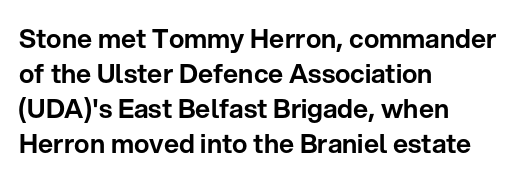
{"italic": "no", "underline": "no", "align": "left", "line_spacing": "normal", "line_spacing_ratio": 1.35, "letter_spacing": "normal", "letter_spacing_em": 0.0, "glyph_px": 26}
